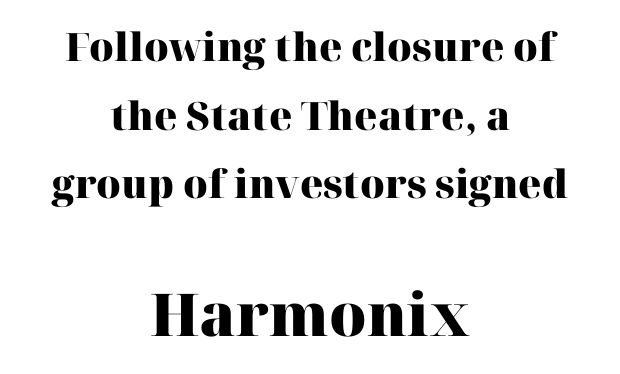
As a designer I'd log this as weight 700, bold. The face used here is seriffed, in the tradition of book romans. Compare the two chunks: the lower has the greater cap height. Just letters on the line, the space beneath them empty. The font's upright variant was chosen for this text. Is this a fixed-width face? No — the glyphs have proportional, varying widths.
